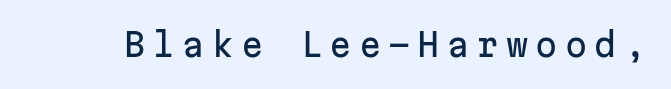
This sample uses expanded letter spacing, leaving extra air between glyphs. The characters display no serif detailing; their extremities are plain. Descender tails drop into unmarked territory. A roman cut, with each character standing at attention. Do the characters align in a grid? Yes, the font is monospaced.
